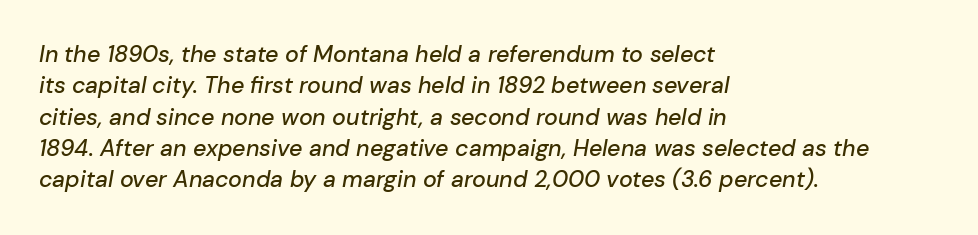
Q: Is the text italic (slanted)? A: Yes, it leans right by about 10 degrees.
Q: Is the text underlined? A: No.
Q: How is the paragraph aligned? A: Left-aligned.
Q: Is the spacing between letters normal or unusually wide? A: Normal.
Q: Is the spacing between lines tight, normal or loose? A: Normal.
